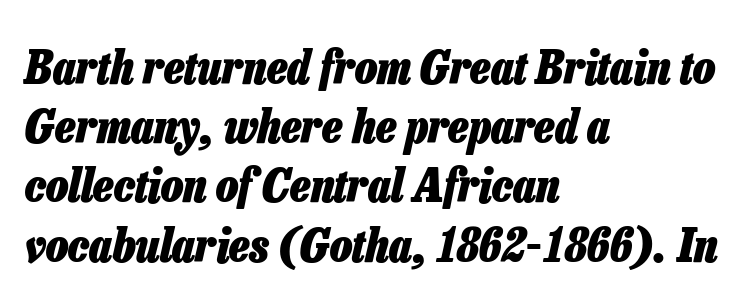
Q: Is the text bold? A: Yes.
Q: Is the text italic (slanted)? A: Yes, it leans right by about 13 degrees.
Q: Is the text underlined? A: No.
Q: How is the paragraph aligned? A: Left-aligned.
Q: Is the spacing between letters normal or unusually wide? A: Normal.
Q: Is the spacing between lines tight, normal or loose? A: Normal.
Q: Width (condensed, normal, or wide)? A: Condensed.
Q: Stroke contrast? A: Low.
Q: x-height? A: Medium.
Q: Monospaced? A: No.
